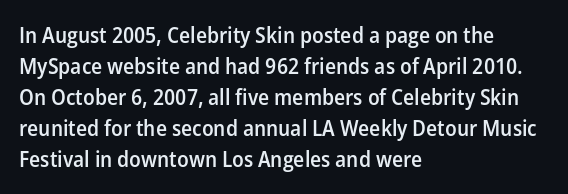
{"italic": "no", "bold": "semi", "underline": "no", "align": "left", "line_spacing": "normal", "line_spacing_ratio": 1.41, "letter_spacing": "normal", "letter_spacing_em": 0.0, "glyph_px": 22}
